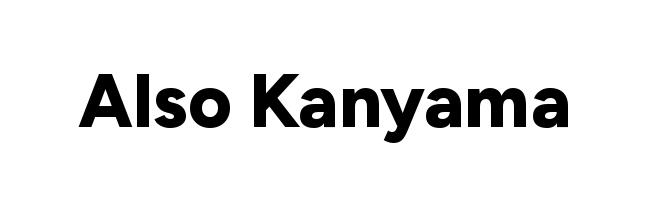
Q: Is the text bold? A: Yes.
Q: Is the text italic (slanted)? A: No, it is upright.
Q: Is the typeface a serif or a sans-serif typeface? A: Sans-serif.
Q: Is the text underlined? A: No.
Q: Is the spacing between letters normal or unusually wide? A: Normal.
Q: Width (condensed, normal, or wide)? A: Normal.
Q: Stroke contrast? A: Low.
Q: x-height? A: Medium.
Q: Monospaced? A: No.
